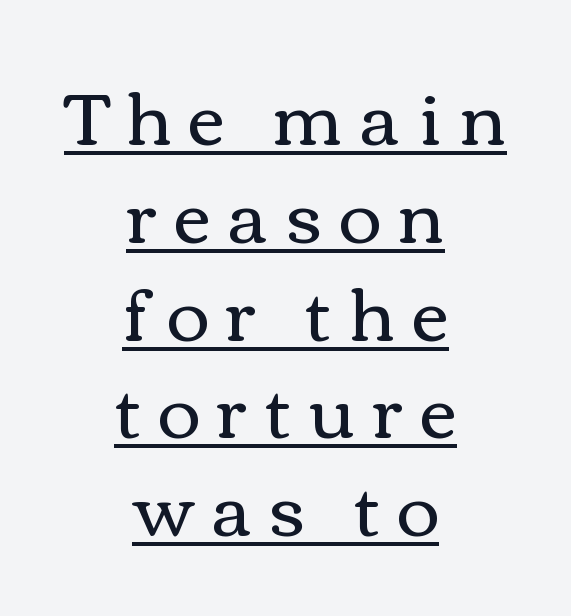
{"italic": "no", "bold": "no", "weight": "regular", "width": "wide", "stroke_contrast": "medium", "x_height": "medium", "monospaced": "no", "underline": "yes", "align": "center", "line_spacing": "normal", "line_spacing_ratio": 1.34, "letter_spacing": "wide", "letter_spacing_em": 0.24, "glyph_px": 73}
